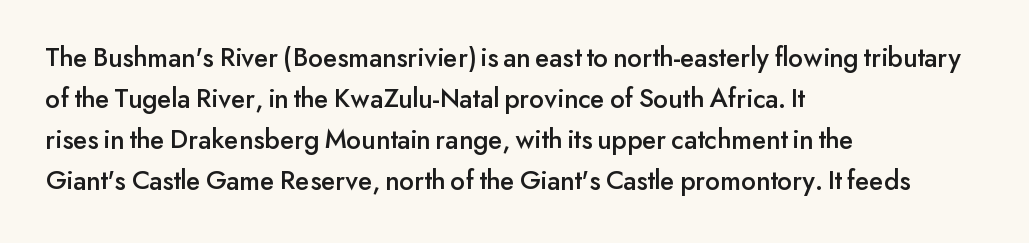
Q: Is the text italic (slanted)? A: No, it is upright.
Q: Is the typeface a serif or a sans-serif typeface? A: Sans-serif.
Q: Is the text underlined? A: No.
Q: How is the paragraph aligned? A: Left-aligned.
Q: Is the spacing between letters normal or unusually wide? A: Normal.
Q: Is the spacing between lines tight, normal or loose? A: Normal.
Q: Width (condensed, normal, or wide)? A: Normal.
Q: Stroke contrast? A: Low.
Q: x-height? A: Small.
Q: Monospaced? A: No.
